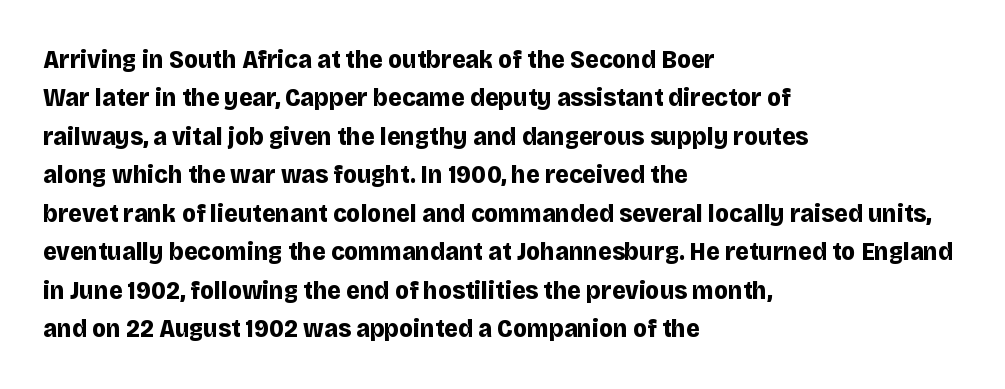
{"italic": "no", "bold": "yes", "underline": "no", "align": "left", "line_spacing": "normal", "line_spacing_ratio": 1.48, "letter_spacing": "normal", "letter_spacing_em": 0.0, "glyph_px": 26}
